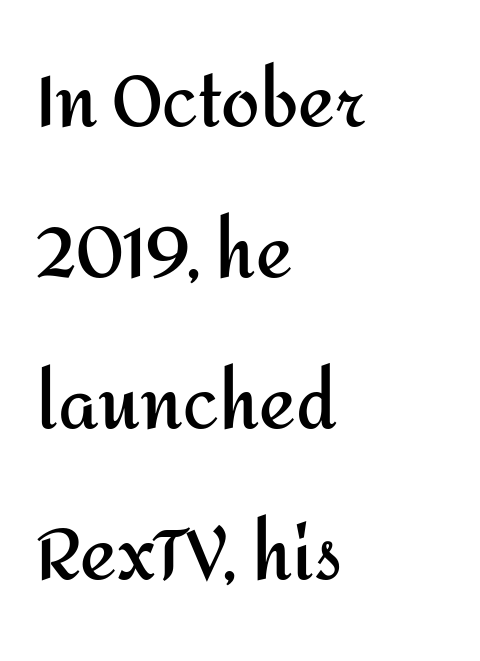
The image shows 69 px semibold sans-serif type, upright; set left-aligned, loose line spacing (2.19x), normal letter spacing, not underlined; medium stroke contrast and a medium x-height.
